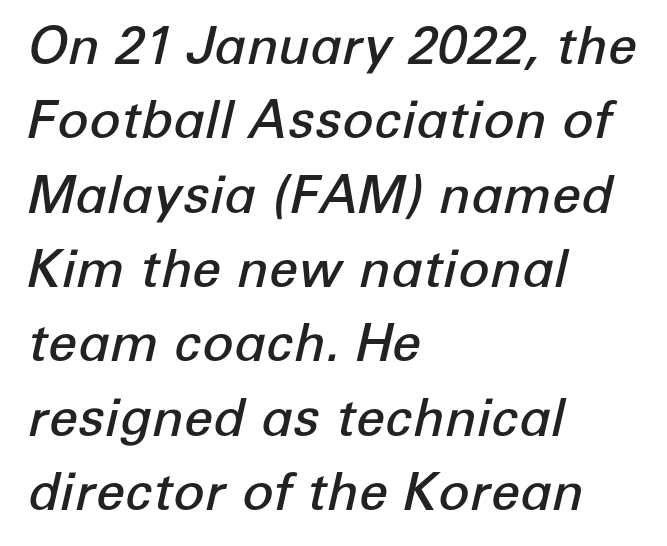
Q: Is the text bold? A: Semi-bold.
Q: Is the text italic (slanted)? A: Yes, it leans right by about 12 degrees.
Q: Is the text underlined? A: No.
Q: How is the paragraph aligned? A: Left-aligned.
Q: Is the spacing between letters normal or unusually wide? A: Normal.
Q: Is the spacing between lines tight, normal or loose? A: Normal.
Q: Width (condensed, normal, or wide)? A: Normal.
Q: Stroke contrast? A: Low.
Q: x-height? A: Medium.
Q: Monospaced? A: No.
